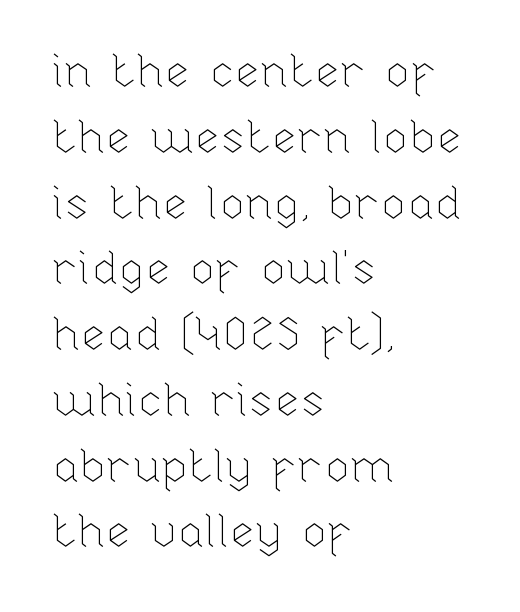
Has an underline been added? It has not. Whoever set this chose a conventional vertical rhythm. Each word holds together tightly as a unit, with standard inter-letter gaps. When letters stand straight like this, we call the style roman or upright. Character widths vary here, with narrow letters taking less room than wide ones. The paragraph has a hard left edge and a soft right edge.
